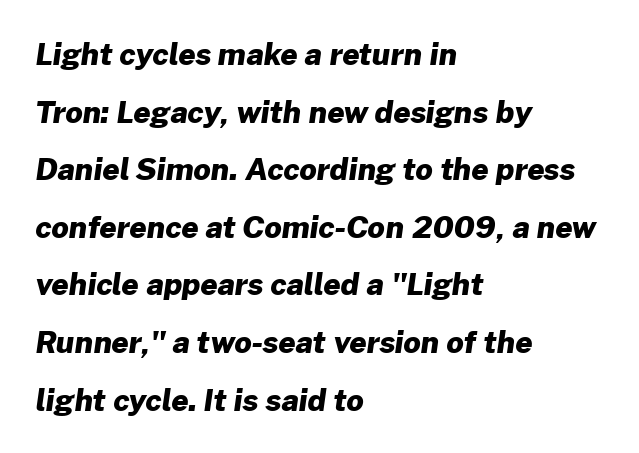
{"serif": "no", "bold": "yes", "weight": "heavy", "width": "normal", "stroke_contrast": "low", "x_height": "medium", "monospaced": "no", "underline": "no", "align": "left", "line_spacing": "loose", "line_spacing_ratio": 1.92, "letter_spacing": "normal", "letter_spacing_em": 0.0, "glyph_px": 30}
